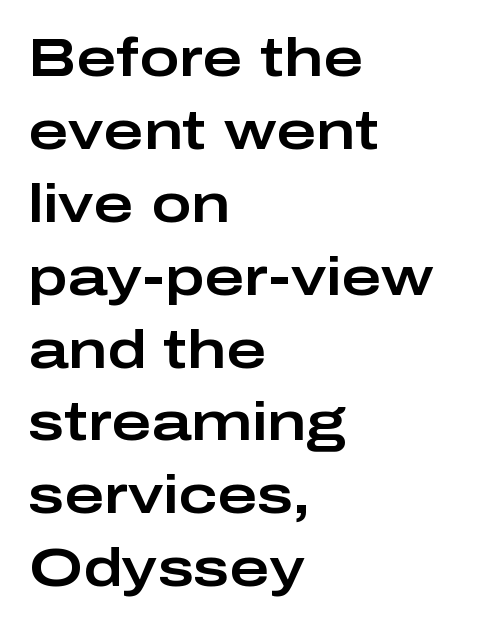
Words float on clear page, feet unadorned. You can tell from the bare stems that sans-serif type was used. Alignment: flush left. Unlike italic type, these characters show no tilt at all. Characters follow at the spacing the type designer built in.
